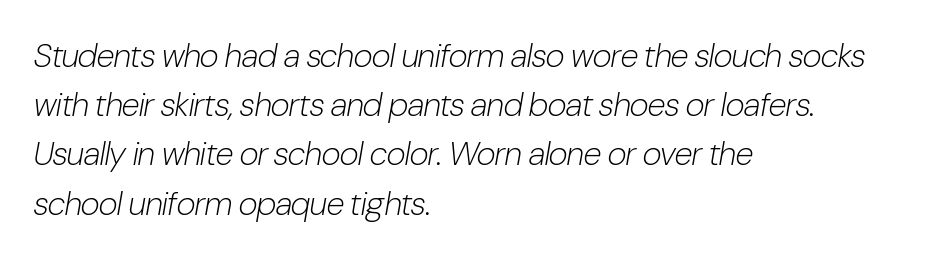
{"italic": "yes", "lean": "right", "slant_degrees": 10, "bold": "no", "weight": "light", "width": "condensed", "stroke_contrast": "low", "x_height": "medium", "monospaced": "no", "underline": "no", "align": "left", "line_spacing": "normal", "line_spacing_ratio": 1.49, "letter_spacing": "normal", "letter_spacing_em": 0.0, "glyph_px": 33}
